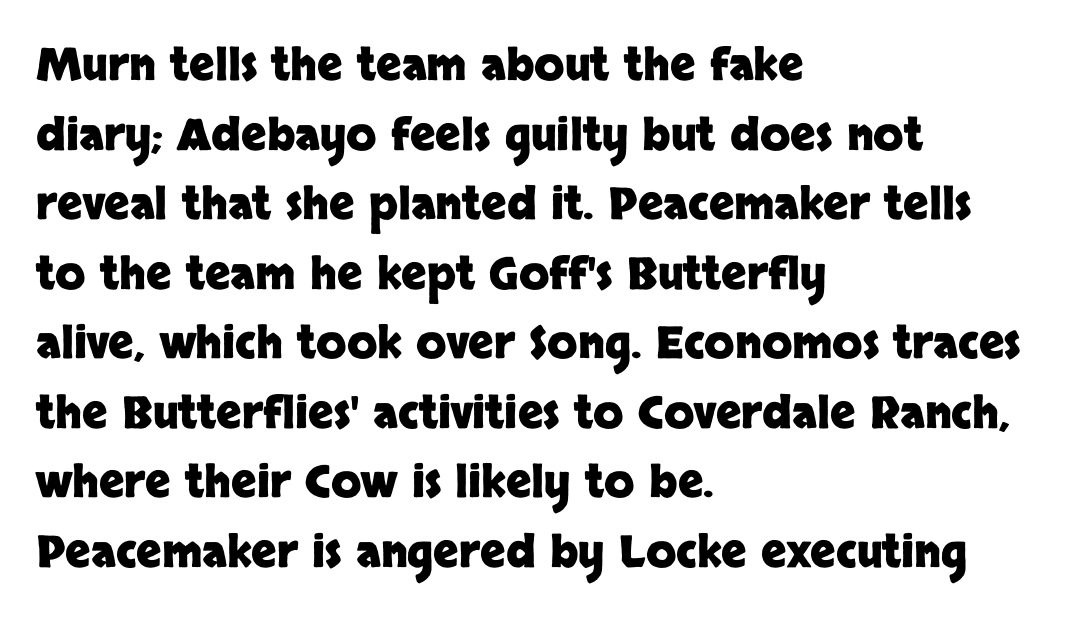
Q: Is the text bold? A: Yes.
Q: Is the text italic (slanted)? A: No, it is upright.
Q: Is the typeface a serif or a sans-serif typeface? A: Sans-serif.
Q: Is the text underlined? A: No.
Q: How is the paragraph aligned? A: Left-aligned.
Q: Is the spacing between letters normal or unusually wide? A: Normal.
Q: Is the spacing between lines tight, normal or loose? A: Normal.
Q: Width (condensed, normal, or wide)? A: Normal.
Q: Stroke contrast? A: Low.
Q: x-height? A: Large.
Q: Monospaced? A: No.
